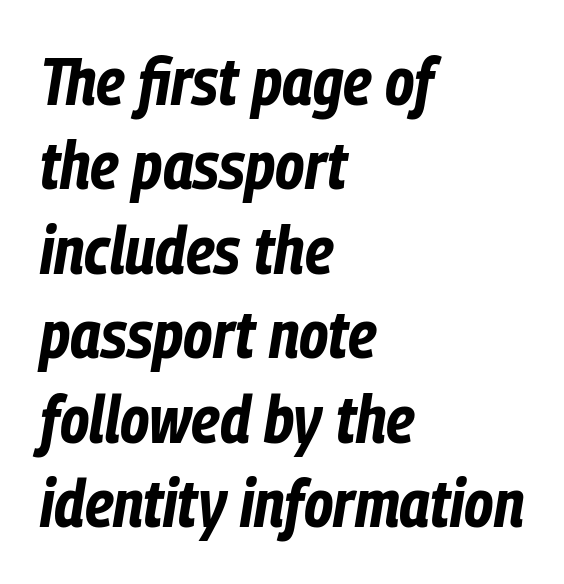
The image shows 67 px bold, condensed type, italic (leaning right); set left-aligned, normal line spacing (1.26x), normal letter spacing, not underlined; low stroke contrast and a medium x-height.
